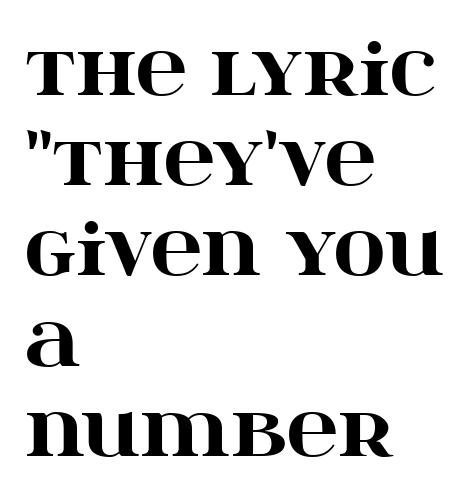
{"serif": "yes", "italic": "no", "bold": "yes", "weight": "heavy", "width": "wide", "stroke_contrast": "high", "x_height": "large", "monospaced": "no", "underline": "no", "align": "left", "line_spacing": "normal", "line_spacing_ratio": 1.27, "letter_spacing": "normal", "letter_spacing_em": 0.0, "glyph_px": 71}
